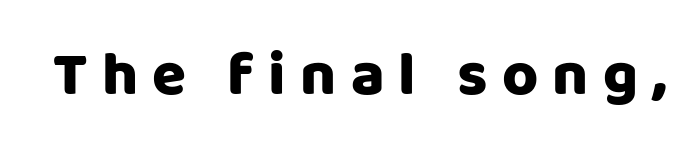
{"serif": "no", "italic": "no", "width": "normal", "stroke_contrast": "low", "x_height": "large", "monospaced": "no", "underline": "no", "letter_spacing": "wide", "letter_spacing_em": 0.23, "glyph_px": 62}
